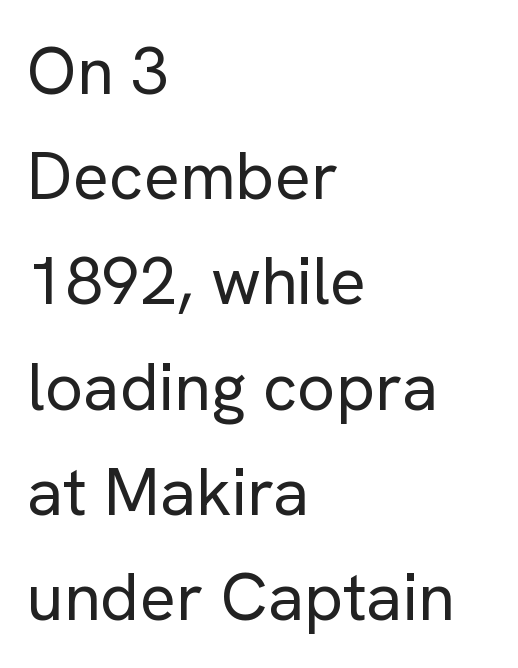
The image shows 67 px regular-weight sans-serif type, upright; set left-aligned, normal line spacing (1.57x), normal letter spacing, not underlined; low stroke contrast and a medium x-height.
